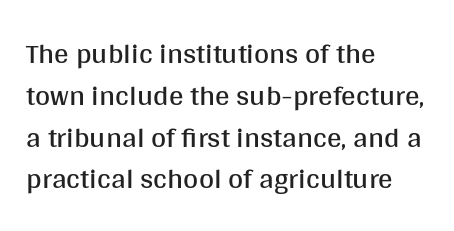
The image shows 29 px regular-weight sans-serif type, upright; set left-aligned, normal line spacing (1.44x), normal letter spacing, not underlined; medium stroke contrast and a large x-height.
